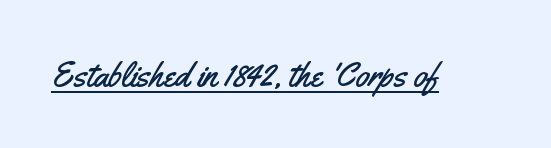
Here the designer chose a conventional face with non-uniform glyph widths. These characters rest on top of a visible drawn line. The face used here is rendered with its standard letterfit. Each letter's strokes conclude bluntly, with no projecting serifs.
